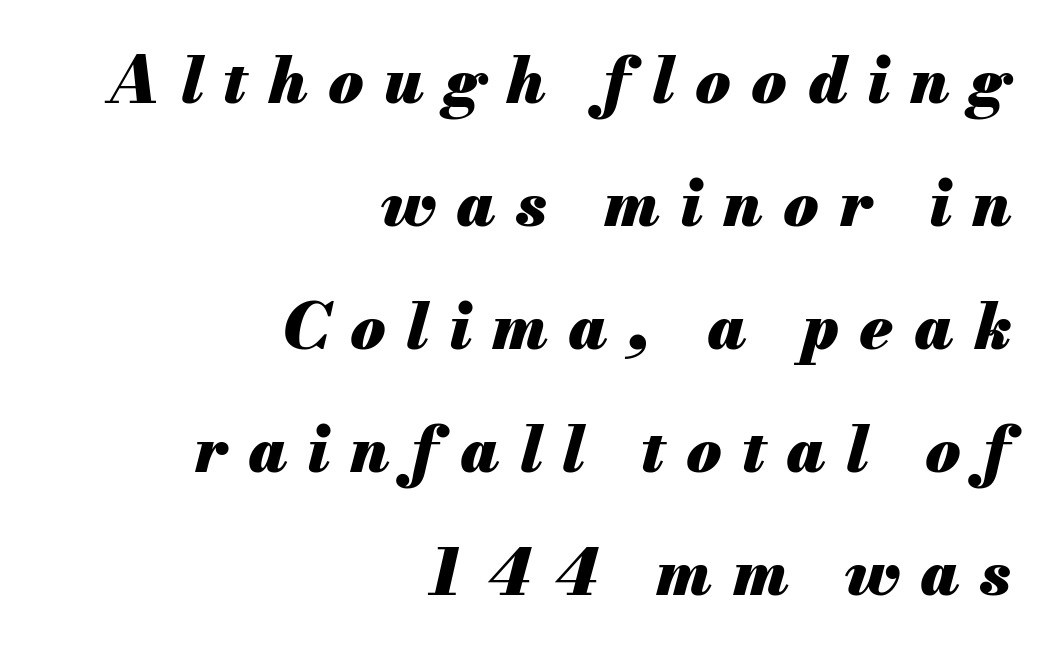
Q: Is the text bold? A: Yes.
Q: Is the text italic (slanted)? A: Yes, it leans right by about 13 degrees.
Q: Is the text underlined? A: No.
Q: How is the paragraph aligned? A: Right-aligned.
Q: Is the spacing between letters normal or unusually wide? A: Unusually wide.
Q: Is the spacing between lines tight, normal or loose? A: Loose.
Q: Width (condensed, normal, or wide)? A: Normal.
Q: Stroke contrast? A: Medium.
Q: x-height? A: Small.
Q: Monospaced? A: No.
